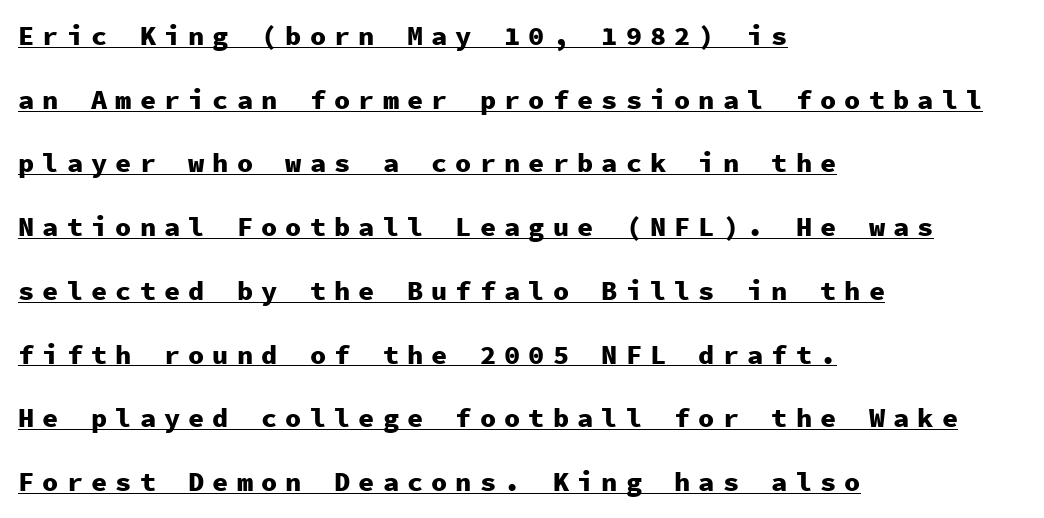
The image shows 27 px bold type, upright; set left-aligned, loose line spacing (2.36x), unusually wide letter spacing (+0.3 em), underlined.
